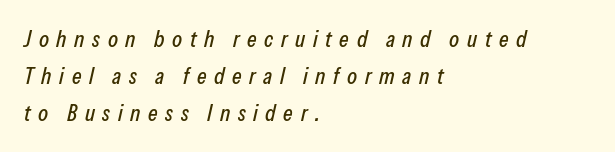
Q: Is the text italic (slanted)? A: Yes, it leans right by about 13 degrees.
Q: Is the text underlined? A: No.
Q: How is the paragraph aligned? A: Left-aligned.
Q: Is the spacing between letters normal or unusually wide? A: Unusually wide.
Q: Is the spacing between lines tight, normal or loose? A: Normal.
